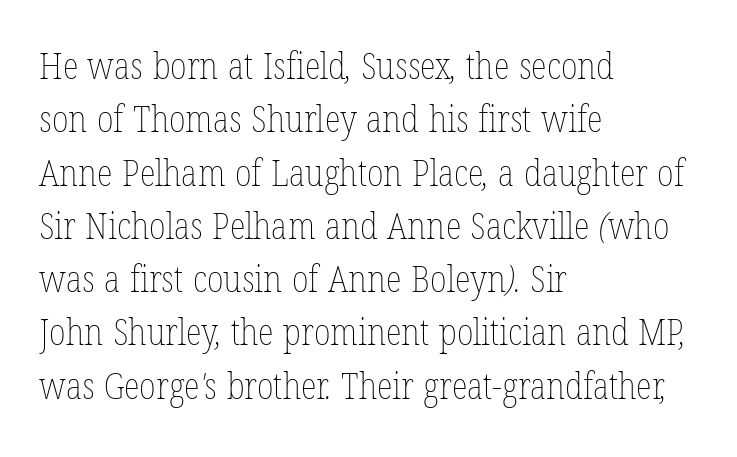
This block has exactly the height ordinary leading produces. Nothing heavy about these letters — not bold at all. These lines keep a tight, regular rhythm from letter to letter. Plain, unruled lines of type. You could not count columns in this text — the font is proportionally spaced. These lines stack with their left ends in a neat column.
